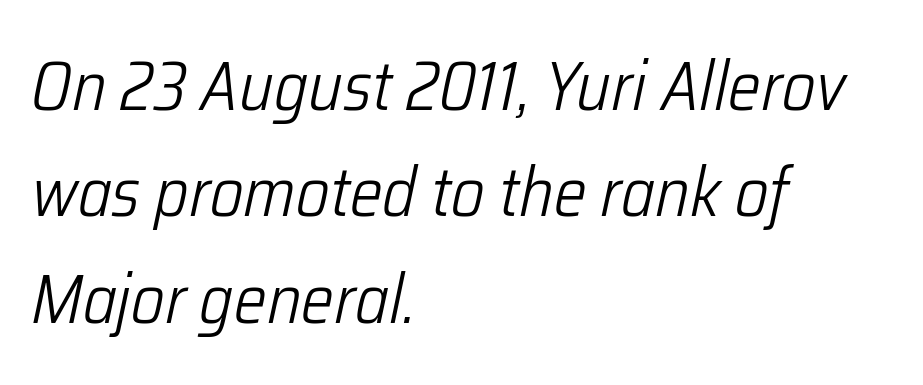
Q: Is the text bold? A: No.
Q: Is the text italic (slanted)? A: Yes, it leans right by about 12 degrees.
Q: Is the text underlined? A: No.
Q: How is the paragraph aligned? A: Left-aligned.
Q: Is the spacing between letters normal or unusually wide? A: Normal.
Q: Is the spacing between lines tight, normal or loose? A: Normal.
Q: Width (condensed, normal, or wide)? A: Condensed.
Q: Stroke contrast? A: Low.
Q: x-height? A: Medium.
Q: Monospaced? A: No.
